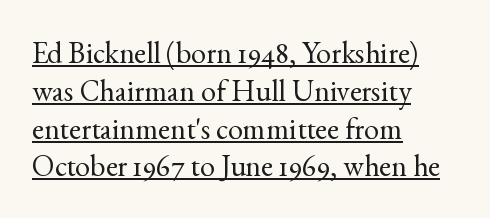
Q: Is the text bold? A: No.
Q: Is the text italic (slanted)? A: No, it is upright.
Q: Is the typeface a serif or a sans-serif typeface? A: Serif.
Q: Is the text underlined? A: Yes.
Q: How is the paragraph aligned? A: Left-aligned.
Q: Is the spacing between letters normal or unusually wide? A: Normal.
Q: Is the spacing between lines tight, normal or loose? A: Normal.
Q: Width (condensed, normal, or wide)? A: Normal.
Q: x-height? A: Small.
Q: Monospaced? A: No.
